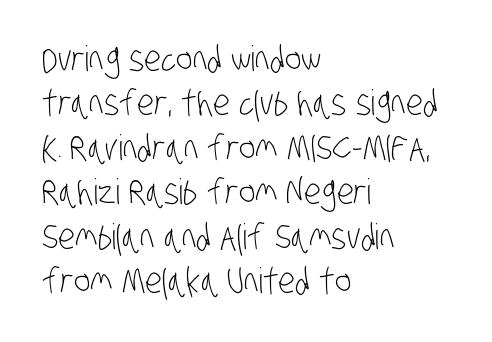
{"serif": "no", "bold": "no", "weight": "light", "width": "condensed", "stroke_contrast": "low", "x_height": "large", "monospaced": "no", "underline": "no", "align": "left", "line_spacing": "normal", "line_spacing_ratio": 1.27, "letter_spacing": "normal", "letter_spacing_em": 0.0, "glyph_px": 35}
